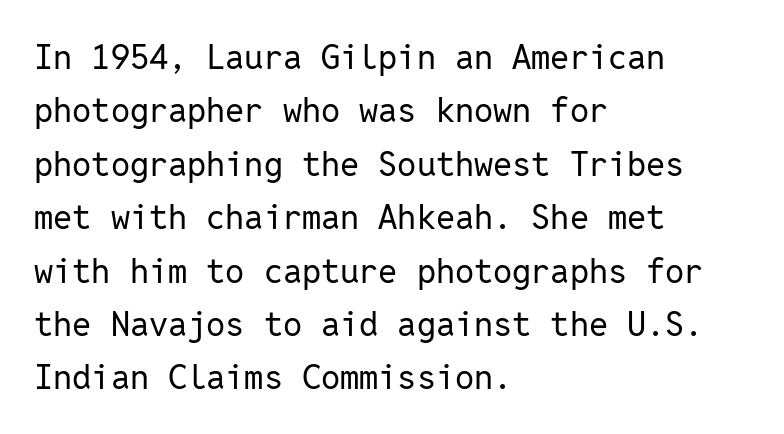
The image shows 34 px regular-weight sans-serif type, upright, monospaced; set left-aligned, normal line spacing (1.57x), normal letter spacing, not underlined; low stroke contrast and a medium x-height.
